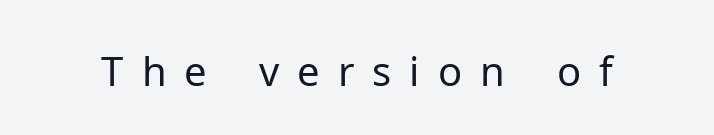
The letters carry no serifs — their stems end cleanly without finishing strokes. The type sits square on the baseline with zero lean. Lines of text with bare space underneath. Characters follow at a spacing far wider than the type designer built in.
